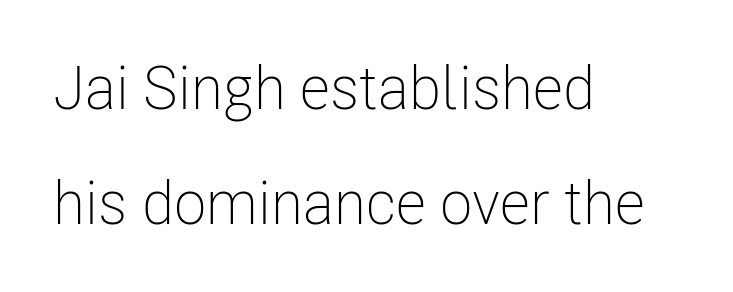
Students, observe: this is what heavily led, spacious text looks like. The font family rendered here belongs to the sans-serif group. Here the designer chose a conventional face with non-uniform glyph widths. This is not heavy type; no bold has been used. Caption: multi-line text, flush left, ragged right.
